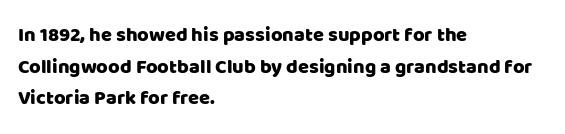
The baseline area is clear. The letterforms sit shoulder to shoulder at normal distance. Each line starts at the same left margin while the right side varies. You can tell it's not italic because the verticals are truly vertical.
